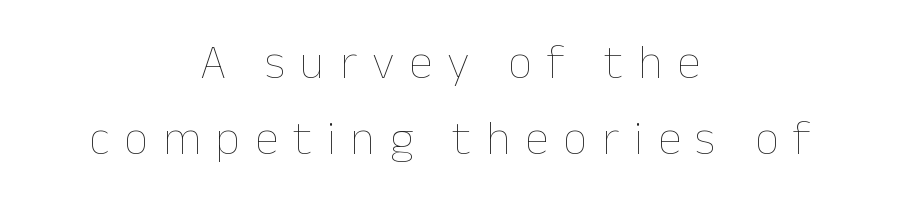
{"italic": "no", "bold": "no", "weight": "thin", "width": "normal", "stroke_contrast": "low", "x_height": "medium", "monospaced": "no", "underline": "no", "align": "center", "line_spacing": "normal", "line_spacing_ratio": 1.58, "letter_spacing": "wide", "letter_spacing_em": 0.31, "glyph_px": 48}
